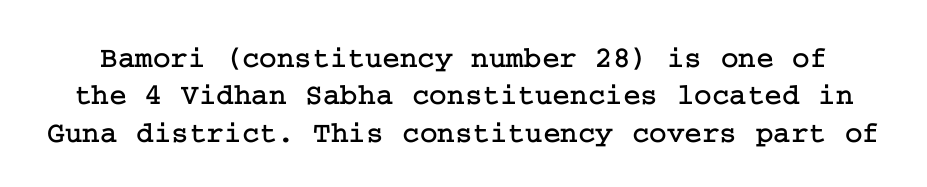
Q: Is the text italic (slanted)? A: No, it is upright.
Q: Is the typeface a serif or a sans-serif typeface? A: Serif.
Q: Is the text underlined? A: No.
Q: Is the spacing between letters normal or unusually wide? A: Normal.
Q: Is the spacing between lines tight, normal or loose? A: Normal.
Q: Width (condensed, normal, or wide)? A: Normal.
Q: Stroke contrast? A: Low.
Q: x-height? A: Medium.
